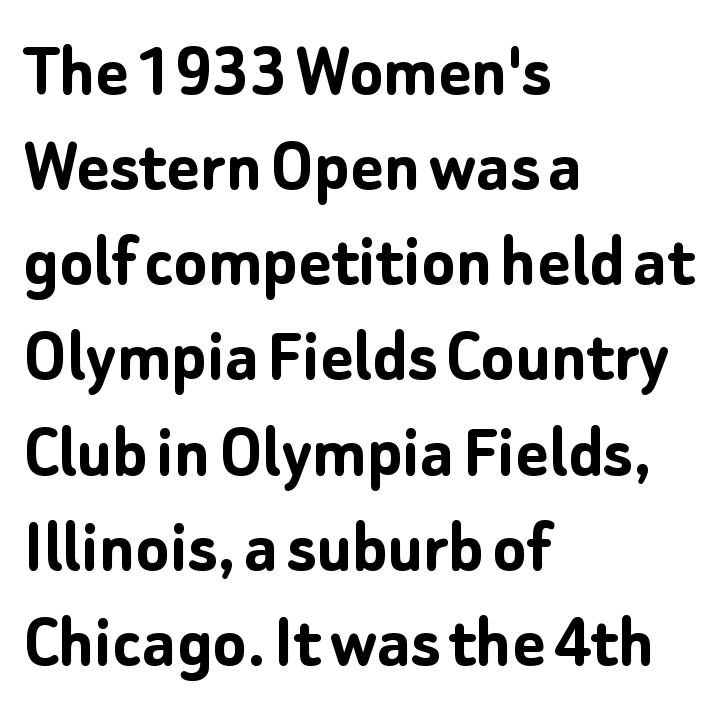
Q: Is the text bold? A: Yes.
Q: Is the text italic (slanted)? A: No, it is upright.
Q: Is the typeface a serif or a sans-serif typeface? A: Sans-serif.
Q: Is the text underlined? A: No.
Q: How is the paragraph aligned? A: Left-aligned.
Q: Is the spacing between letters normal or unusually wide? A: Normal.
Q: Width (condensed, normal, or wide)? A: Normal.
Q: Stroke contrast? A: Low.
Q: x-height? A: Medium.
Q: Monospaced? A: No.
